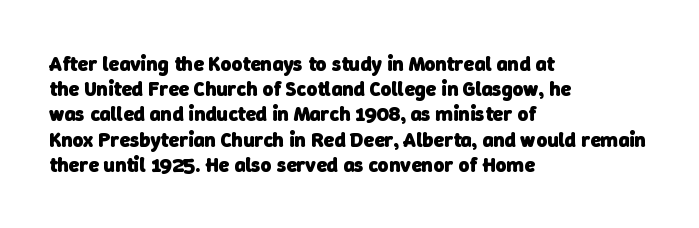
Q: Is the text bold? A: Yes.
Q: Is the text underlined? A: No.
Q: How is the paragraph aligned? A: Left-aligned.
Q: Is the spacing between letters normal or unusually wide? A: Normal.
